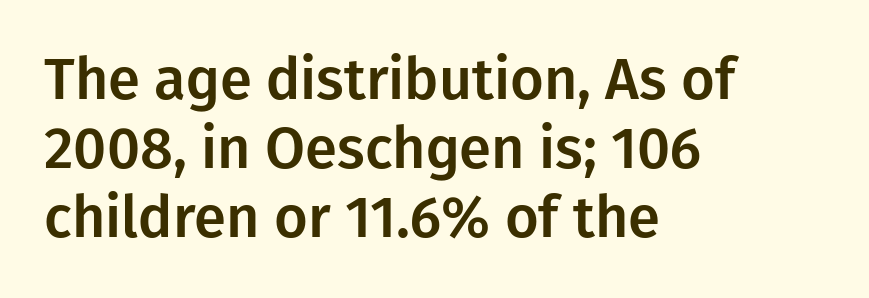
Q: Is the text italic (slanted)? A: No, it is upright.
Q: Is the typeface a serif or a sans-serif typeface? A: Sans-serif.
Q: Is the text underlined? A: No.
Q: How is the paragraph aligned? A: Left-aligned.
Q: Is the spacing between letters normal or unusually wide? A: Normal.
Q: Width (condensed, normal, or wide)? A: Normal.
Q: Stroke contrast? A: Low.
Q: x-height? A: Medium.
Q: Monospaced? A: No.
